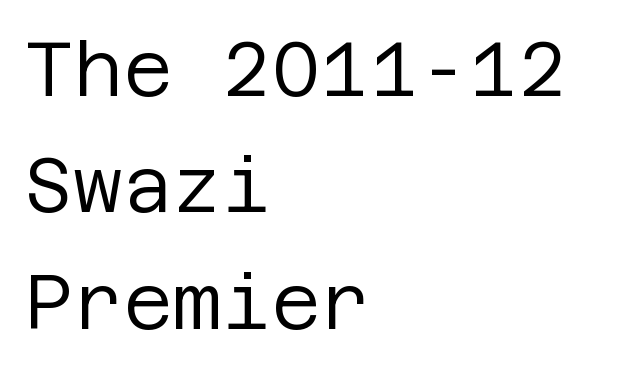
Anything drawn beneath the words? Only blank space. A light-to-regular cut is what we see here. Line starts are locked; line ends wander. This is sans-serif lettering, the kind often seen on screens and signage.
